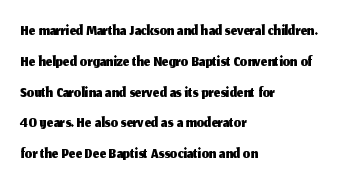
Q: Is the text italic (slanted)? A: No, it is upright.
Q: Is the text underlined? A: No.
Q: How is the paragraph aligned? A: Left-aligned.
Q: Is the spacing between letters normal or unusually wide? A: Normal.
Q: Is the spacing between lines tight, normal or loose? A: Normal.
